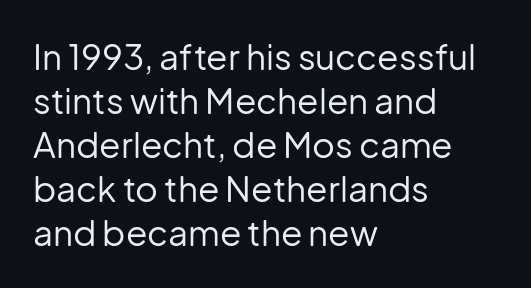
Q: Is the text bold? A: No.
Q: Is the text italic (slanted)? A: No, it is upright.
Q: Is the typeface a serif or a sans-serif typeface? A: Sans-serif.
Q: Is the text underlined? A: No.
Q: How is the paragraph aligned? A: Left-aligned.
Q: Is the spacing between letters normal or unusually wide? A: Normal.
Q: Is the spacing between lines tight, normal or loose? A: Normal.
Q: Width (condensed, normal, or wide)? A: Normal.
Q: Stroke contrast? A: Low.
Q: x-height? A: Medium.
Q: Monospaced? A: No.
